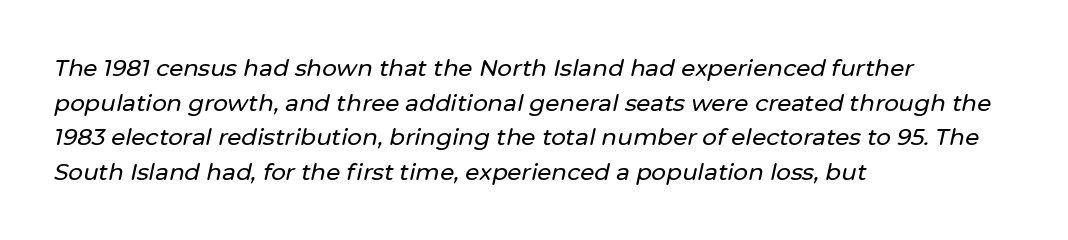
The image shows 23 px text type, italic (leaning right); set left-aligned, normal line spacing (1.51x), normal letter spacing, not underlined.
